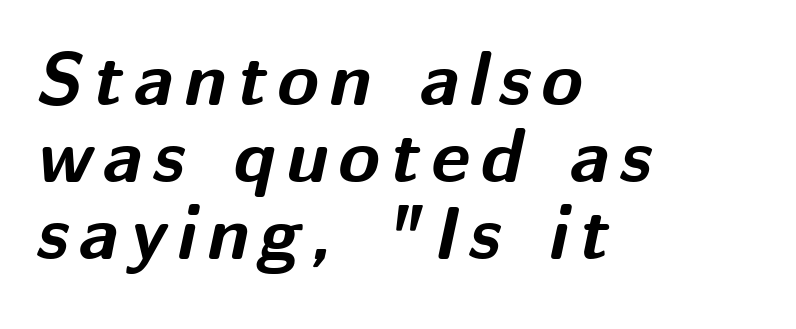
{"italic": "yes", "lean": "right", "slant_degrees": 12, "bold": "yes", "weight": "bold", "width": "normal", "stroke_contrast": "medium", "x_height": "medium", "monospaced": "no", "underline": "no", "align": "left", "line_spacing": "tight", "line_spacing_ratio": 1.03, "glyph_px": 75}
